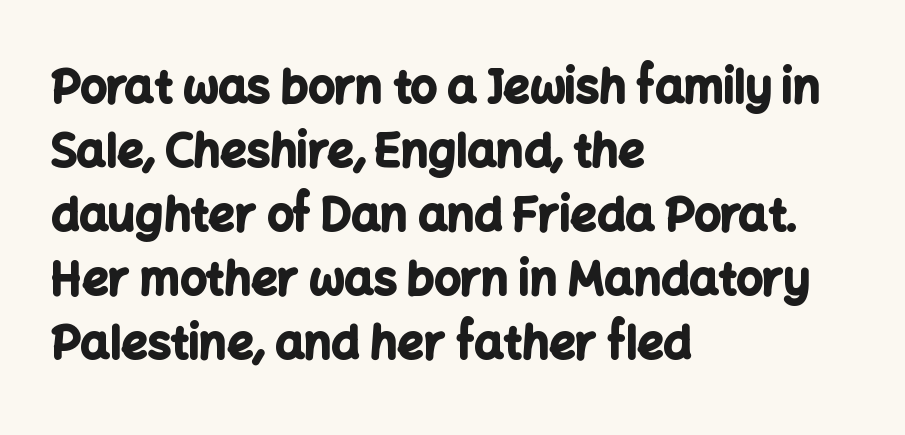
The type is set solid horizontally, with unmodified tracking. This sample keeps an unexceptional amount of space between lines. The rendering shows plain stroke endings on the letterforms — a sans-serif design. Each row of text sits above clean, open space. The axis of the letterforms is exactly vertical. In terms of weight, the rendering is a true, heavy bold.
